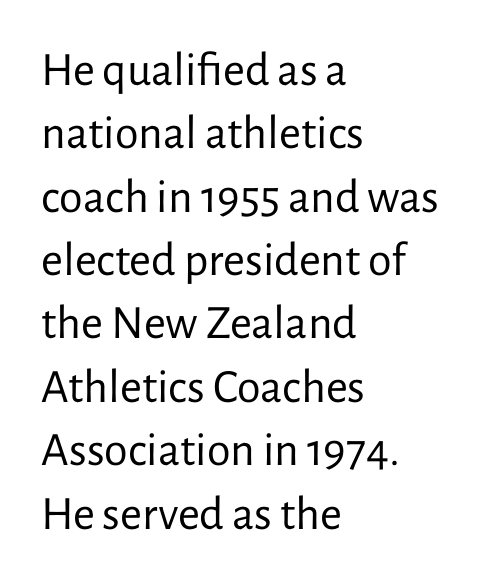
{"serif": "no", "italic": "no", "bold": "no", "weight": "regular", "width": "normal", "stroke_contrast": "low", "x_height": "medium", "monospaced": "no", "underline": "no", "align": "left", "line_spacing": "normal", "line_spacing_ratio": 1.32, "letter_spacing": "normal", "letter_spacing_em": 0.0, "glyph_px": 48}
